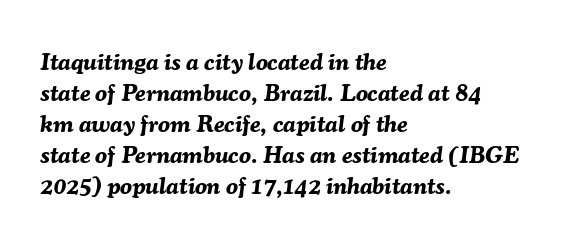
The image shows 24 px bold type, italic (leaning right); set left-aligned, normal line spacing (1.29x), normal letter spacing, not underlined.
